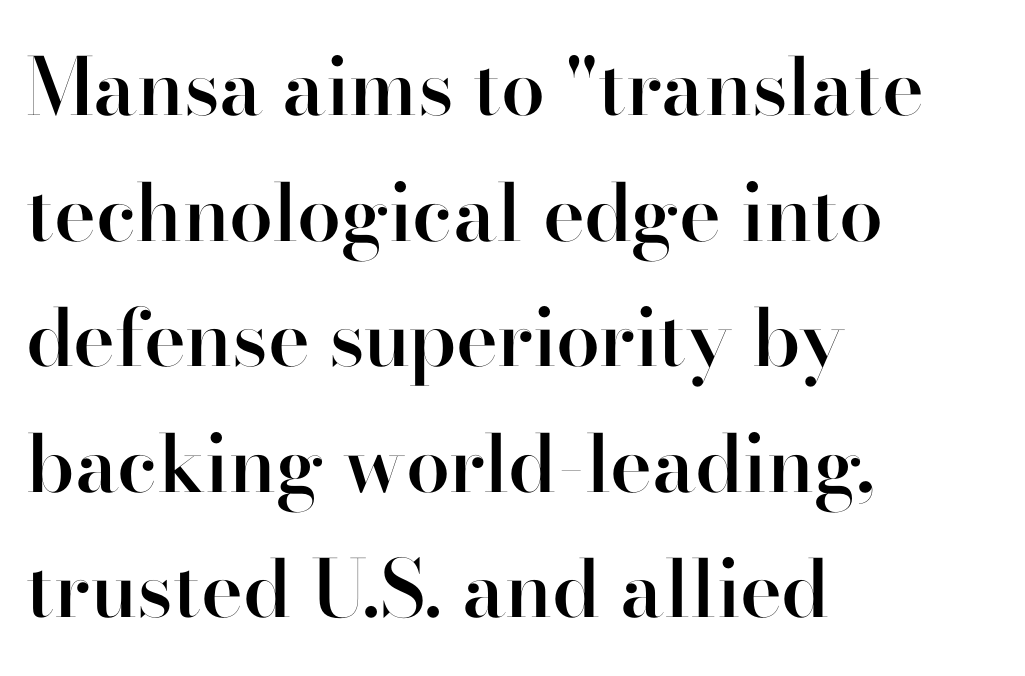
The paragraph has a hard left edge and a soft right edge. No italicization has been applied; the sample stays upright. One glance says typical: line gaps are just what's usual. The strip under each line holds only bare page. The rendering uses natural spacing where letterforms have individual widths.
